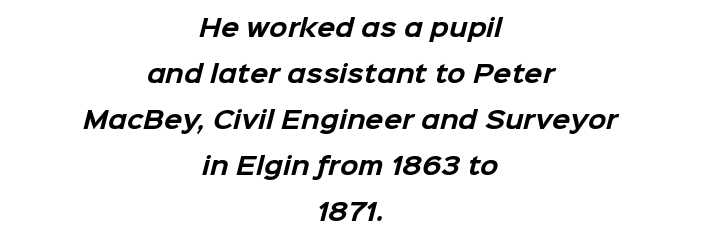
Strokes here are thick enough to call this a true bold. The rendering positions every line midway between the sides. Lines of text with bare space underneath. Rows of type keep a wide berth in the vertical direction. Tracking here is standard; glyphs follow each other at the usual distance.
